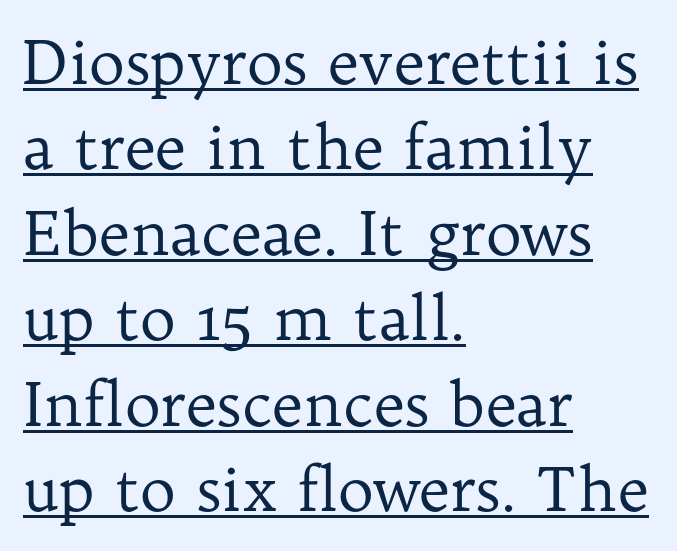
Q: Is the text bold? A: No.
Q: Is the text italic (slanted)? A: No, it is upright.
Q: Is the typeface a serif or a sans-serif typeface? A: Serif.
Q: Is the text underlined? A: Yes.
Q: How is the paragraph aligned? A: Left-aligned.
Q: Is the spacing between letters normal or unusually wide? A: Normal.
Q: Is the spacing between lines tight, normal or loose? A: Normal.
Q: Width (condensed, normal, or wide)? A: Normal.
Q: Stroke contrast? A: Low.
Q: x-height? A: Medium.
Q: Monospaced? A: No.
